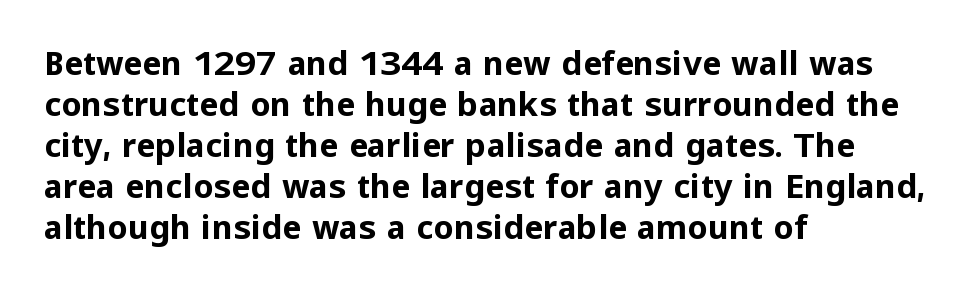
{"serif": "no", "italic": "no", "bold": "yes", "weight": "bold", "width": "normal", "stroke_contrast": "low", "x_height": "medium", "monospaced": "no", "underline": "no", "align": "left", "line_spacing": "normal", "line_spacing_ratio": 1.28, "letter_spacing": "normal", "letter_spacing_em": 0.0, "glyph_px": 32}
